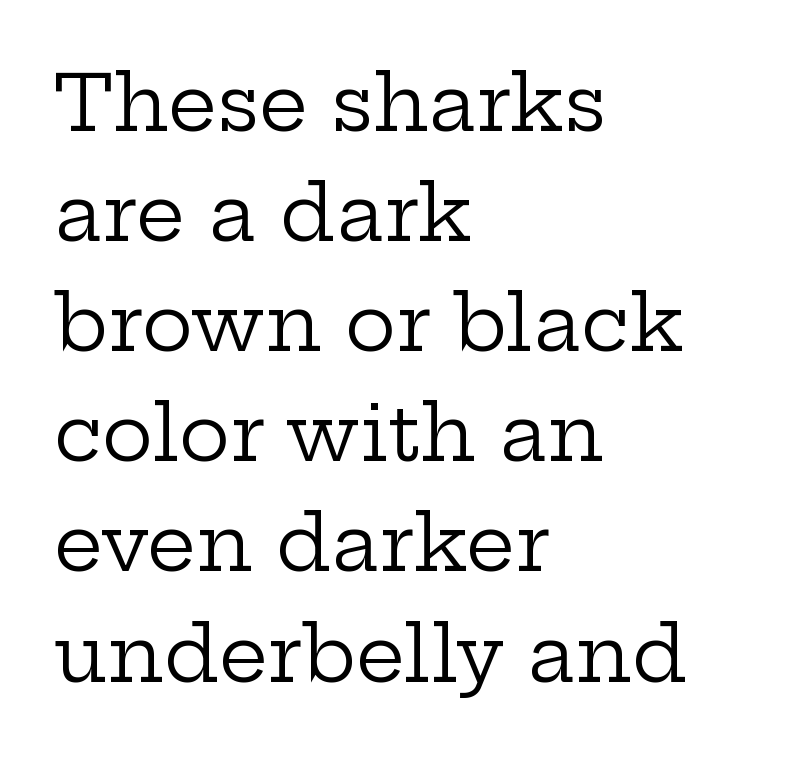
Q: Is the text bold? A: No.
Q: Is the text italic (slanted)? A: No, it is upright.
Q: Is the typeface a serif or a sans-serif typeface? A: Serif.
Q: Is the text underlined? A: No.
Q: How is the paragraph aligned? A: Left-aligned.
Q: Is the spacing between letters normal or unusually wide? A: Normal.
Q: Is the spacing between lines tight, normal or loose? A: Normal.
Q: Width (condensed, normal, or wide)? A: Wide.
Q: Stroke contrast? A: Low.
Q: x-height? A: Medium.
Q: Monospaced? A: No.
